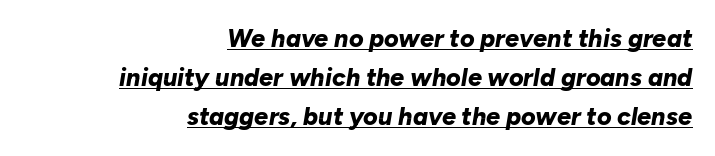
Q: Is the text bold? A: Yes.
Q: Is the text italic (slanted)? A: Yes, it leans right by about 10 degrees.
Q: Is the text underlined? A: Yes.
Q: How is the paragraph aligned? A: Right-aligned.
Q: Is the spacing between letters normal or unusually wide? A: Normal.
Q: Is the spacing between lines tight, normal or loose? A: Normal.
